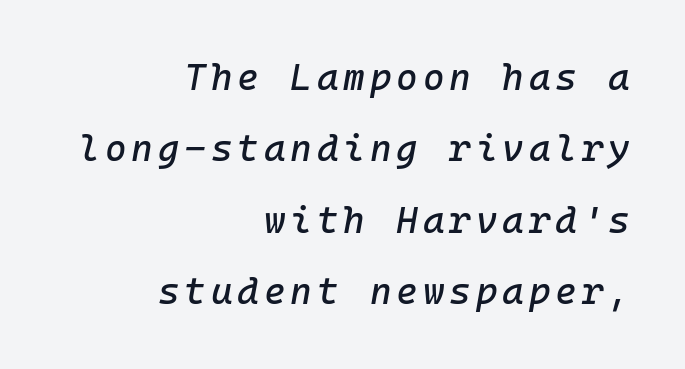
Compared with typical paragraphs, the rows here are farther apart. The setting favours the right margin, as signatures and pull-quotes sometimes do. Descenders are the only things crossing below the line. Spacing verdict: monospaced, one width for all characters.
